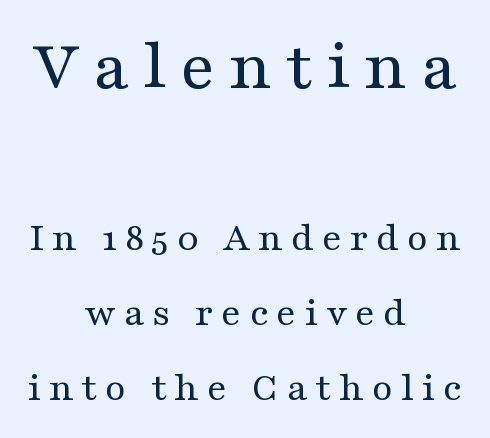
{"serif": "yes", "italic": "no", "bold": "no", "weight": "regular", "width": "wide", "stroke_contrast": "medium", "x_height": "medium", "monospaced": "no", "underline": "no", "align": "center", "line_spacing_ratio": 1.79, "larger_block": "first", "size_ratio": 1.74, "glyph_px": 73}
